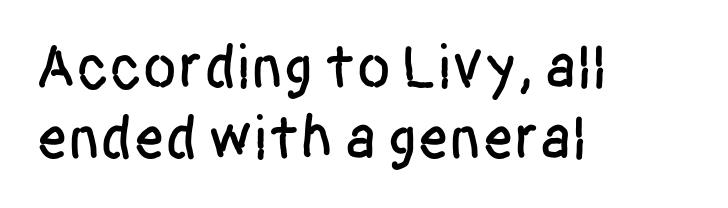
Style check: upright. Is this a fixed-width face? No — the glyphs have proportional, varying widths. You can tell from the bare stems that sans-serif type was used. Unmarked baselines from the first word to the last. The horizontal fit of the characters is conventional and even. If you measured baseline to baseline, you'd find a short distance.
